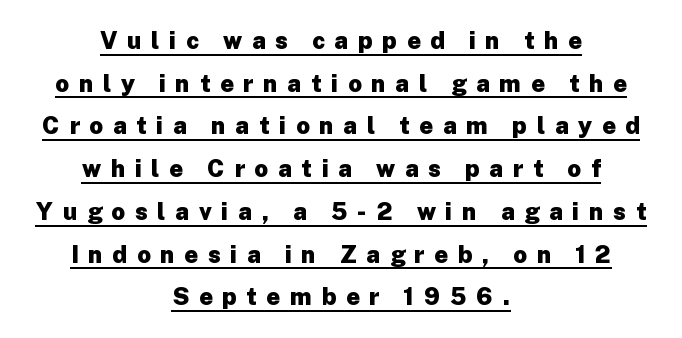
{"italic": "no", "bold": "yes", "underline": "yes", "align": "center", "line_spacing_ratio": 1.78, "letter_spacing": "wide", "letter_spacing_em": 0.4, "glyph_px": 24}
